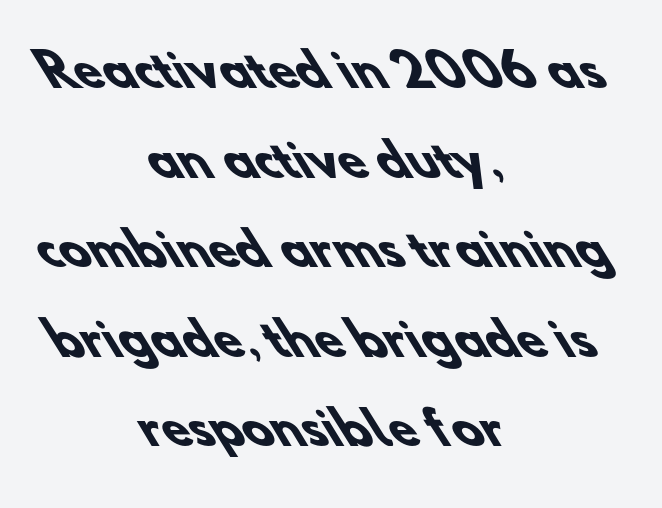
{"serif": "no", "bold": "yes", "weight": "heavy", "width": "normal", "stroke_contrast": "low", "x_height": "small", "monospaced": "no", "underline": "no", "align": "center", "line_spacing": "loose", "line_spacing_ratio": 1.99, "letter_spacing": "normal", "letter_spacing_em": 0.0, "glyph_px": 45}
